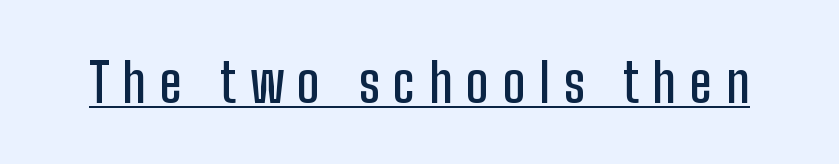
Designer's note — italics off, roman on. Note the varied advance widths — an 'i' is clearly narrower than an 'm'. Nope, no serifs anywhere on these letters. The letters are spread apart with noticeably loose tracking.
